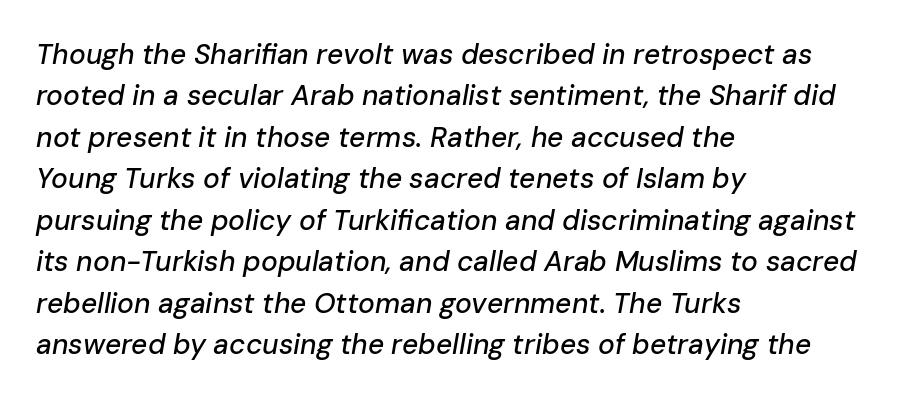
Q: Is the text italic (slanted)? A: Yes, it leans right by about 10 degrees.
Q: Is the text underlined? A: No.
Q: How is the paragraph aligned? A: Left-aligned.
Q: Is the spacing between letters normal or unusually wide? A: Normal.
Q: Is the spacing between lines tight, normal or loose? A: Normal.
Q: Width (condensed, normal, or wide)? A: Normal.
Q: Stroke contrast? A: Low.
Q: x-height? A: Medium.
Q: Monospaced? A: No.
